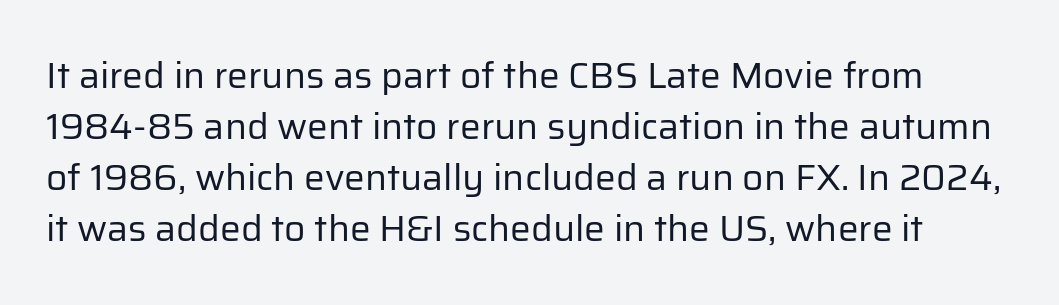
The image shows 37 px regular-weight sans-serif type, upright; set normal line spacing (1.38x), normal letter spacing, not underlined; low stroke contrast and a medium x-height.
